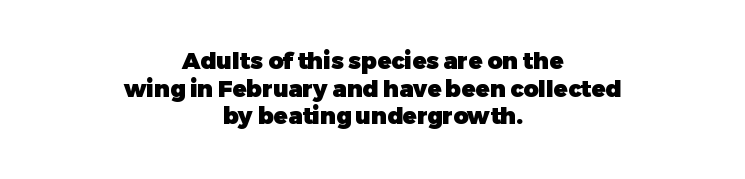
Designer's note — italics off, roman on. A clean baseline with only descenders dipping below it. Look at the tracking — it's just the regular setting, nothing added. Chunky letters — that's bold for sure.
